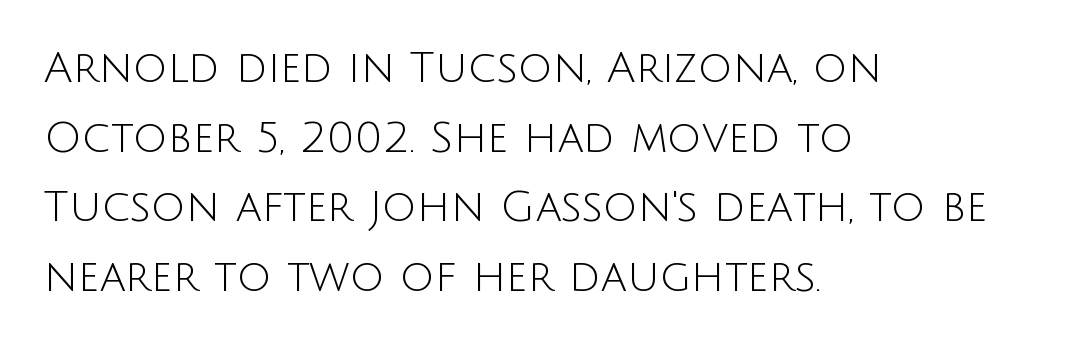
Q: Is the text bold? A: No.
Q: Is the text italic (slanted)? A: No, it is upright.
Q: Is the typeface a serif or a sans-serif typeface? A: Sans-serif.
Q: Is the text underlined? A: No.
Q: How is the paragraph aligned? A: Left-aligned.
Q: Is the spacing between letters normal or unusually wide? A: Normal.
Q: Is the spacing between lines tight, normal or loose? A: Normal.
Q: Width (condensed, normal, or wide)? A: Normal.
Q: Stroke contrast? A: Low.
Q: x-height? A: Large.
Q: Monospaced? A: No.
